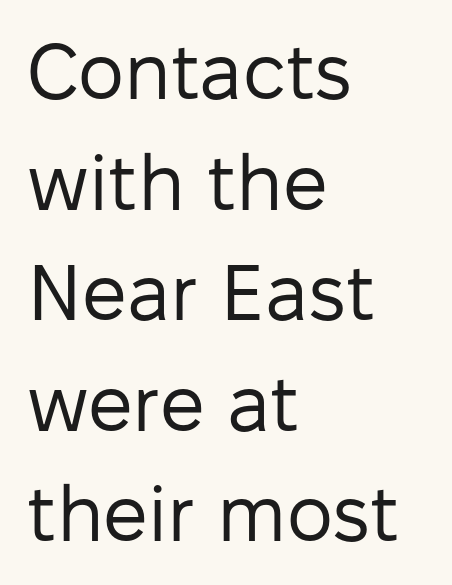
The image shows 79 px regular-weight sans-serif type, upright; set left-aligned, normal line spacing (1.4x), normal letter spacing, not underlined; low stroke contrast and a medium x-height.
